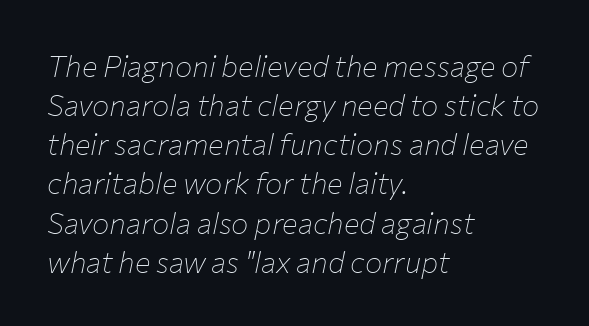
{"italic": "yes", "lean": "right", "slant_degrees": 12, "bold": "no", "weight": "thin", "width": "normal", "stroke_contrast": "low", "x_height": "medium", "monospaced": "no", "underline": "no", "align": "left", "line_spacing": "normal", "line_spacing_ratio": 1.35, "letter_spacing": "normal", "letter_spacing_em": 0.0, "glyph_px": 29}
